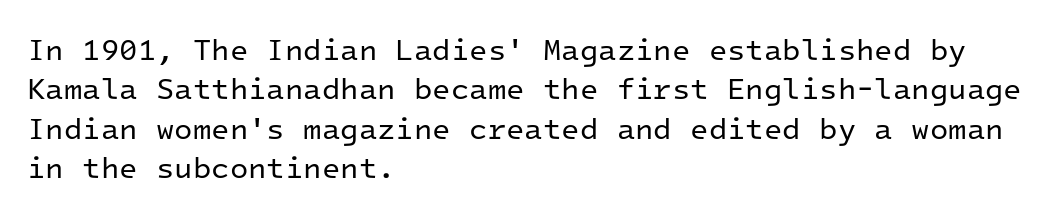
Left-aligned paragraph, ragged on the right. This sample keeps an unexceptional amount of space between lines. Inter-character spacing is left at the font's built-in metrics. The words here are not underlined. Each letter, wide or thin by design, is forced into the same width here. The lettering stays uniformly vertical, giving the passage a roman look.
